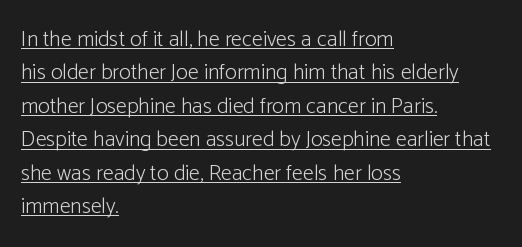
Q: Is the text bold? A: No.
Q: Is the text italic (slanted)? A: No, it is upright.
Q: Is the text underlined? A: Yes.
Q: How is the paragraph aligned? A: Left-aligned.
Q: Is the spacing between letters normal or unusually wide? A: Normal.
Q: Is the spacing between lines tight, normal or loose? A: Normal.
